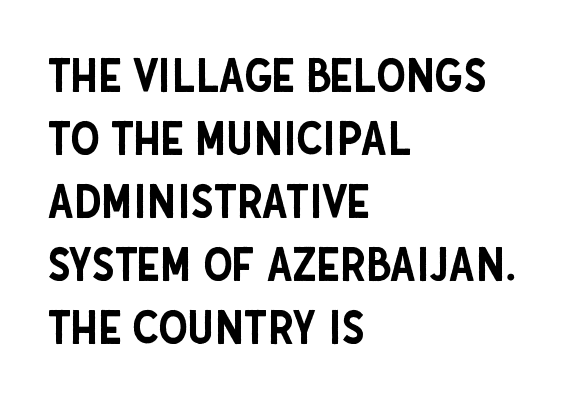
These lines are rendered in a variable-pitch font. Ordinary non-slanted type is in use. This rendering leaves character spacing at its baseline value. Horizontal alignment here is leftward, the default for most running prose.
